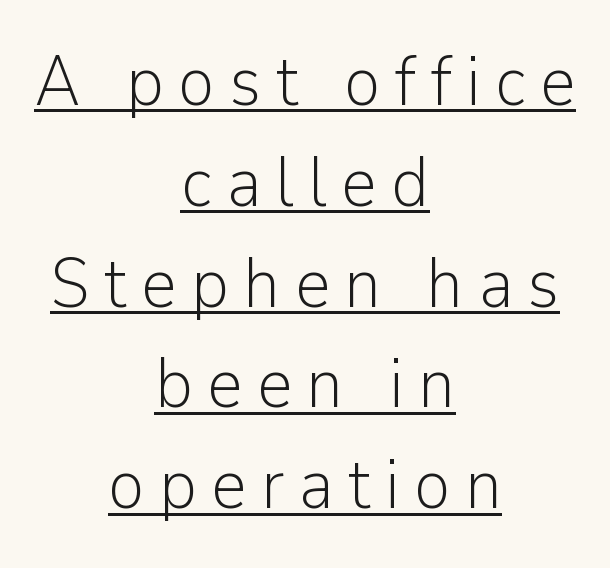
The image shows 70 px light sans-serif type, upright; set centered, normal line spacing (1.44x), unusually wide letter spacing (+0.2 em), underlined; low stroke contrast and a medium x-height.
